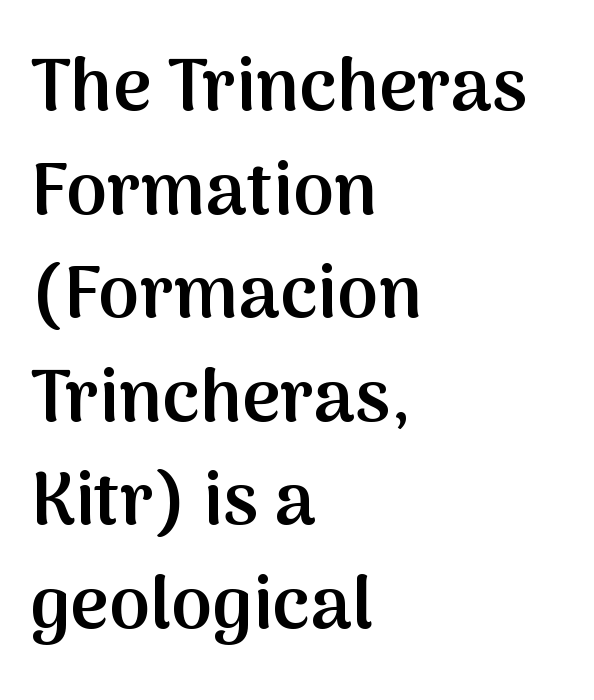
Q: Is the text bold? A: Semi-bold.
Q: Is the text italic (slanted)? A: No, it is upright.
Q: Is the typeface a serif or a sans-serif typeface? A: Sans-serif.
Q: Is the text underlined? A: No.
Q: How is the paragraph aligned? A: Left-aligned.
Q: Is the spacing between letters normal or unusually wide? A: Normal.
Q: Is the spacing between lines tight, normal or loose? A: Normal.
Q: Width (condensed, normal, or wide)? A: Normal.
Q: Stroke contrast? A: Medium.
Q: x-height? A: Medium.
Q: Monospaced? A: No.
